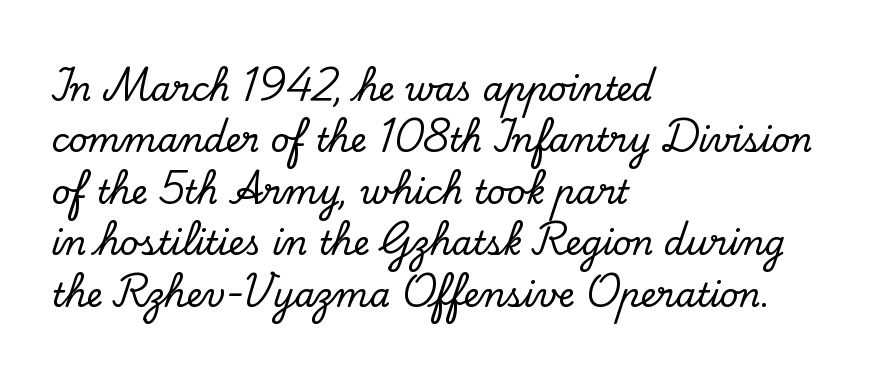
{"serif": "yes", "width": "normal", "stroke_contrast": "low", "x_height": "small", "monospaced": "no", "underline": "no", "align": "left", "line_spacing": "normal", "line_spacing_ratio": 1.56, "letter_spacing": "normal", "letter_spacing_em": 0.0, "glyph_px": 33}
